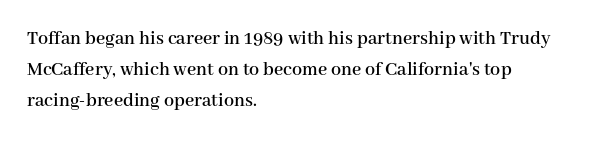
{"italic": "no", "underline": "no", "align": "left", "line_spacing": "normal", "line_spacing_ratio": 1.56, "letter_spacing": "normal", "letter_spacing_em": 0.0, "glyph_px": 20}
